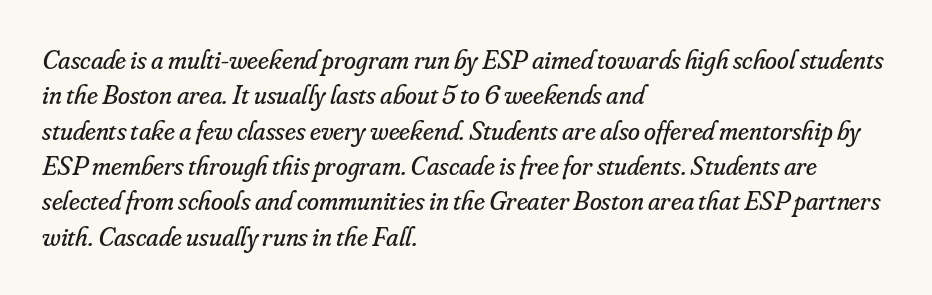
Q: Is the text bold? A: No.
Q: Is the text italic (slanted)? A: Yes, it leans right by about 16 degrees.
Q: Is the text underlined? A: No.
Q: How is the paragraph aligned? A: Left-aligned.
Q: Is the spacing between letters normal or unusually wide? A: Normal.
Q: Is the spacing between lines tight, normal or loose? A: Normal.
